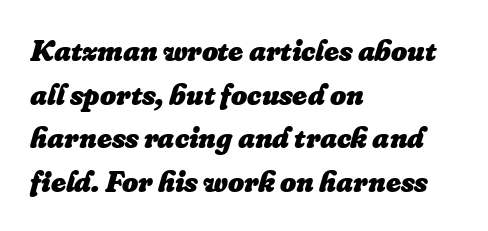
Is this a fixed-width face? No — the glyphs have proportional, varying widths. The face used here is rendered with its standard letterfit. Would a proofreader flag this as italicized? Yes. Evenly set lines give the paragraph a standard silhouette. A clean baseline with only descenders dipping below it. Caption: bold face, heavy strokes.
